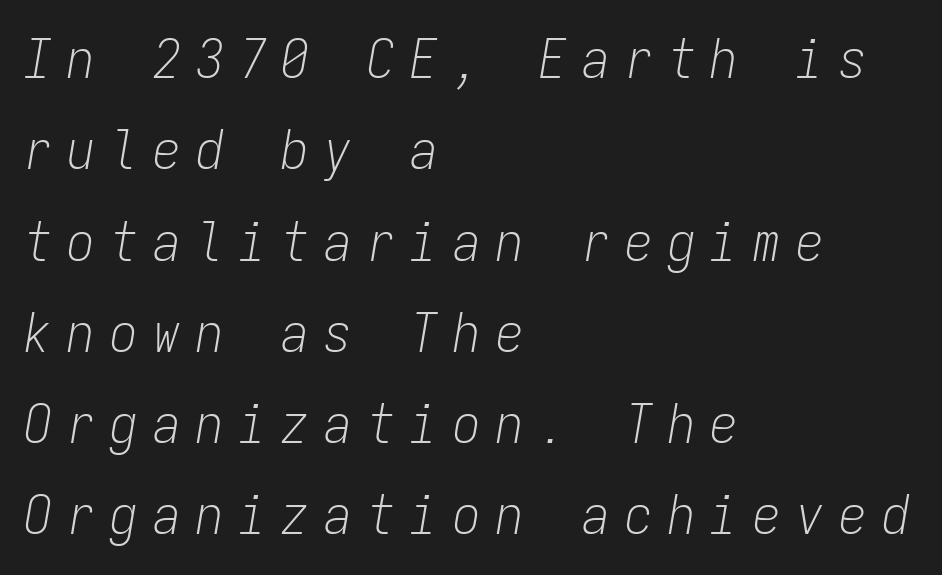
Q: Is the text bold? A: No.
Q: Is the text italic (slanted)? A: Yes, it leans right by about 9 degrees.
Q: Is the text underlined? A: No.
Q: How is the paragraph aligned? A: Left-aligned.
Q: Is the spacing between letters normal or unusually wide? A: Unusually wide.
Q: Is the spacing between lines tight, normal or loose? A: Normal.
Q: Width (condensed, normal, or wide)? A: Condensed.
Q: Stroke contrast? A: Low.
Q: x-height? A: Medium.
Q: Monospaced? A: Yes.
